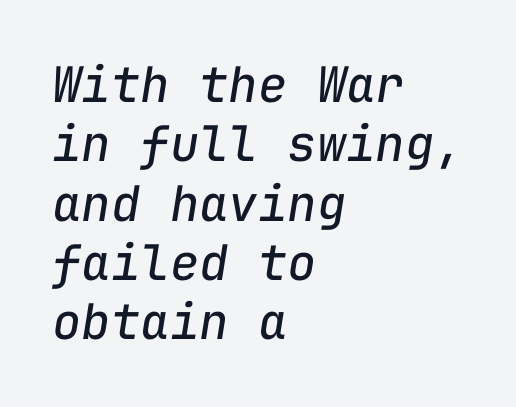
{"italic": "yes", "lean": "right", "slant_degrees": 9, "bold": "no", "weight": "regular", "width": "normal", "stroke_contrast": "low", "x_height": "medium", "monospaced": "yes", "underline": "no", "align": "left", "line_spacing_ratio": 1.21, "letter_spacing": "normal", "letter_spacing_em": 0.0, "glyph_px": 49}
